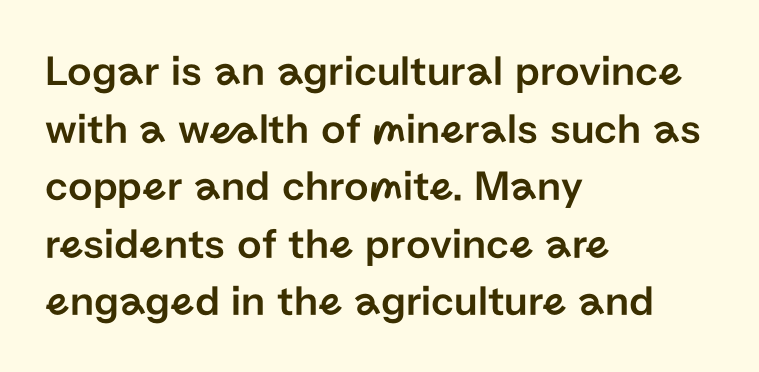
Compared with a centered layout, this one pins lines to the left instead. Examine the stroke ends and you'll find no serifs. Summary of vertical rhythm: regular, with standard interline spacing. Letters rest on an invisible, unmarked baseline. Italic: no, the glyphs are upright roman.
